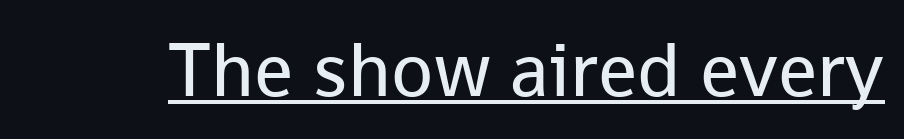
The image shows 77 px regular-weight sans-serif type, upright; set normal letter spacing, underlined; low stroke contrast and a medium x-height.
